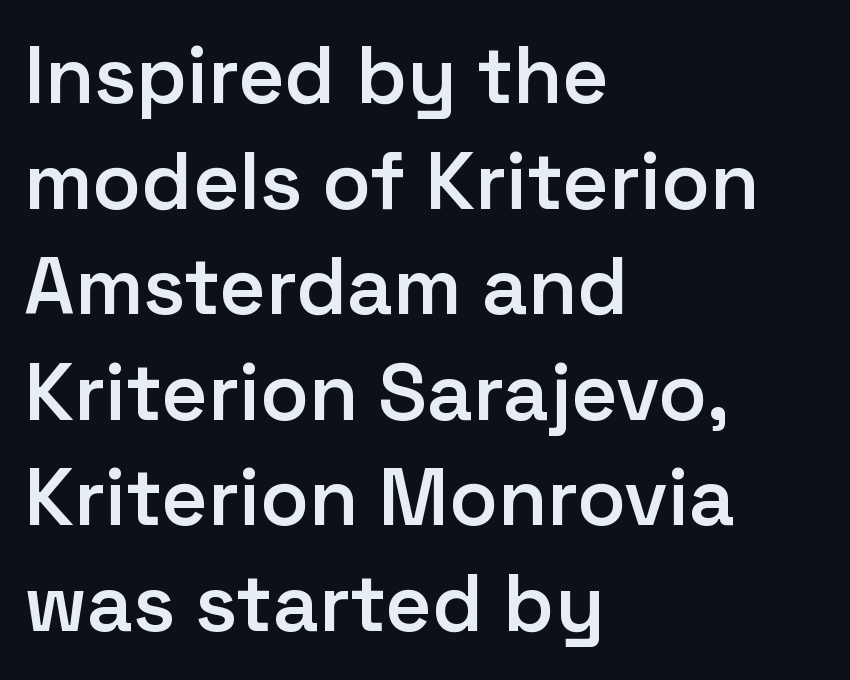
Q: Is the text bold? A: Semi-bold.
Q: Is the text italic (slanted)? A: No, it is upright.
Q: Is the typeface a serif or a sans-serif typeface? A: Sans-serif.
Q: Is the text underlined? A: No.
Q: How is the paragraph aligned? A: Left-aligned.
Q: Is the spacing between letters normal or unusually wide? A: Normal.
Q: Is the spacing between lines tight, normal or loose? A: Normal.
Q: Width (condensed, normal, or wide)? A: Normal.
Q: Stroke contrast? A: Low.
Q: x-height? A: Medium.
Q: Monospaced? A: No.
